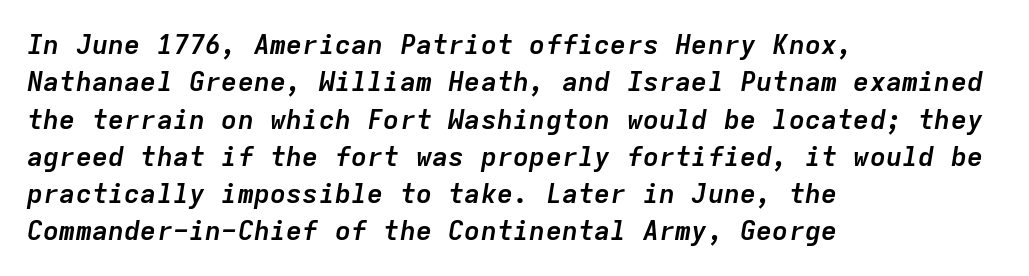
Looking at the ascenders, they clearly lean. A typesetter would call this leading conventional body-copy spacing. Visually the block forms a straight wall on the left and a jagged coastline on the right. Plain, unruled lines of type. Weight: bold. Nobody touched the tracking dial on this one.
